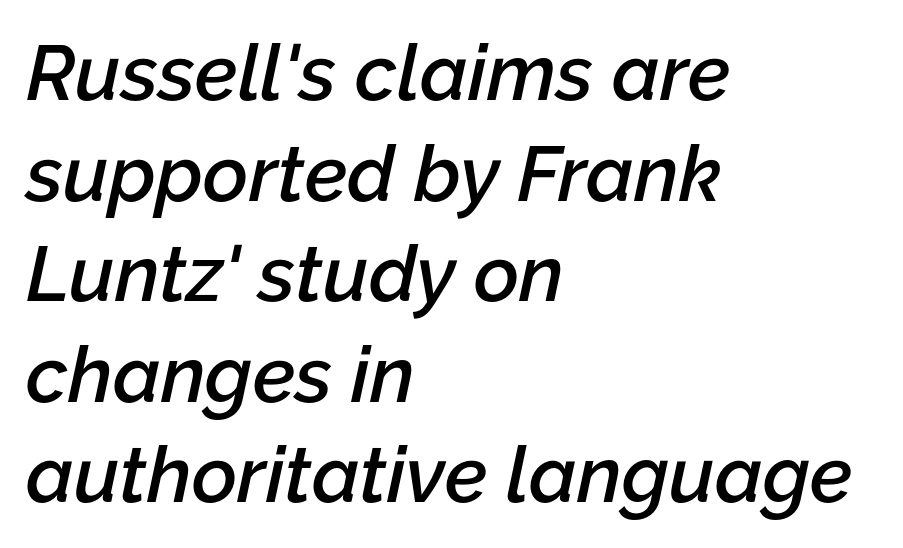
Evenly set lines give the paragraph a standard silhouette. The rendering applies a slant to the glyphs. The glyphs are unaccompanied by any horizontal stroke below them. These lines are rendered in a variable-pitch font. The paragraph has a hard left edge and a soft right edge.
